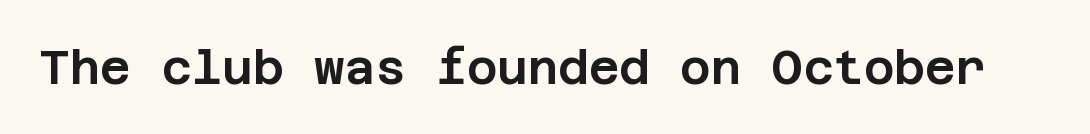
Q: Is the text italic (slanted)? A: No, it is upright.
Q: Is the typeface a serif or a sans-serif typeface? A: Sans-serif.
Q: Is the text underlined? A: No.
Q: Is the spacing between letters normal or unusually wide? A: Normal.
Q: Width (condensed, normal, or wide)? A: Normal.
Q: Stroke contrast? A: Low.
Q: x-height? A: Large.
